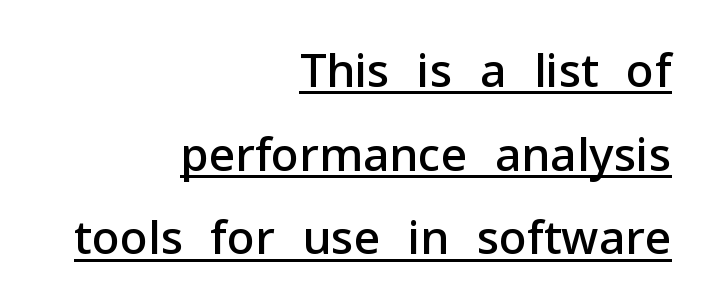
Q: Is the text bold? A: Semi-bold.
Q: Is the text italic (slanted)? A: No, it is upright.
Q: Is the typeface a serif or a sans-serif typeface? A: Sans-serif.
Q: Is the text underlined? A: Yes.
Q: How is the paragraph aligned? A: Right-aligned.
Q: Is the spacing between letters normal or unusually wide? A: Normal.
Q: Width (condensed, normal, or wide)? A: Normal.
Q: Stroke contrast? A: Low.
Q: x-height? A: Medium.
Q: Monospaced? A: No.
